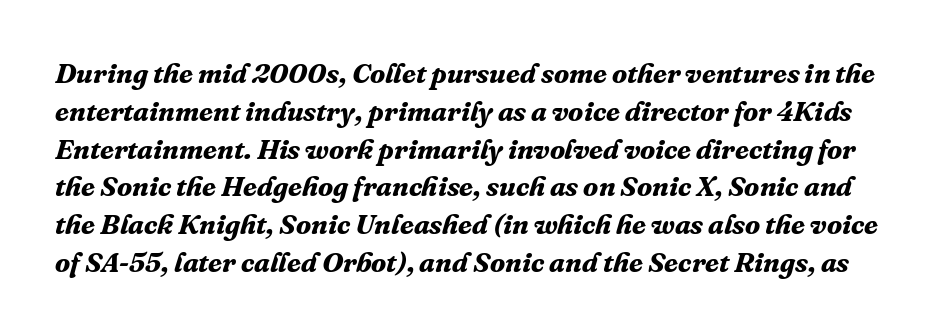
The image shows 28 px bold serif type, italic (leaning right); set normal line spacing (1.35x), normal letter spacing, not underlined; medium stroke contrast and a medium x-height.
